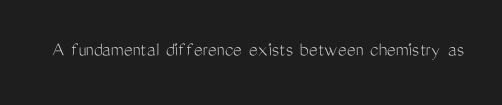
The passage shown is not underscored anywhere. The font's upright variant was chosen for this text. Stems here are at most as thick as an everyday book face. Observe the ordinary spacing: letters are neighbours, not strangers.
